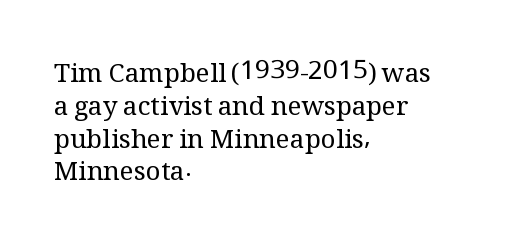
Q: Is the text bold? A: No.
Q: Is the text italic (slanted)? A: No, it is upright.
Q: Is the text underlined? A: No.
Q: How is the paragraph aligned? A: Left-aligned.
Q: Is the spacing between letters normal or unusually wide? A: Normal.
Q: Is the spacing between lines tight, normal or loose? A: Normal.
